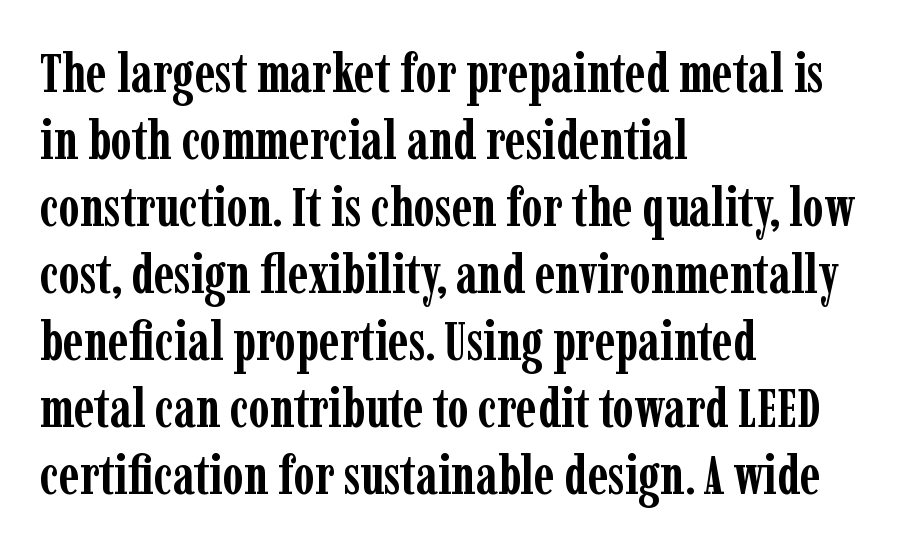
{"serif": "yes", "italic": "no", "bold": "yes", "weight": "semibold", "width": "condensed", "stroke_contrast": "low", "x_height": "medium", "monospaced": "no", "underline": "no", "align": "left", "line_spacing_ratio": 1.24, "letter_spacing": "normal", "letter_spacing_em": 0.0, "glyph_px": 54}
